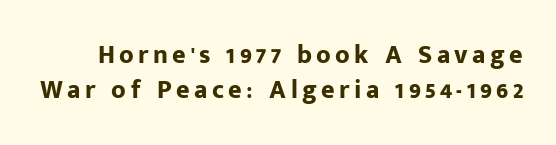
The image shows 26 px bold type, upright; set normal line spacing (1.34x), not underlined.
